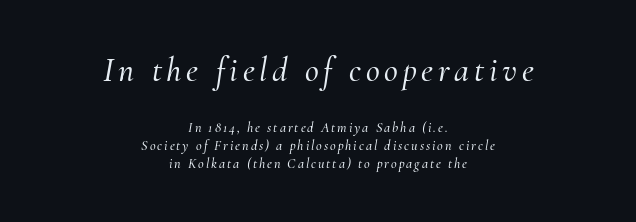
Q: Is the text italic (slanted)? A: Yes, it leans right by about 10 degrees.
Q: Is the typeface a serif or a sans-serif typeface? A: Serif.
Q: Is the text underlined? A: No.
Q: How is the paragraph aligned? A: Centered.
Q: Is the spacing between lines tight, normal or loose? A: Normal.
Q: Which block of text is set in a larger size, the first (top) or the second (bottom)? A: The first (top) one.
Q: Width (condensed, normal, or wide)? A: Normal.
Q: Stroke contrast? A: Medium.
Q: x-height? A: Small.
Q: Monospaced? A: No.
